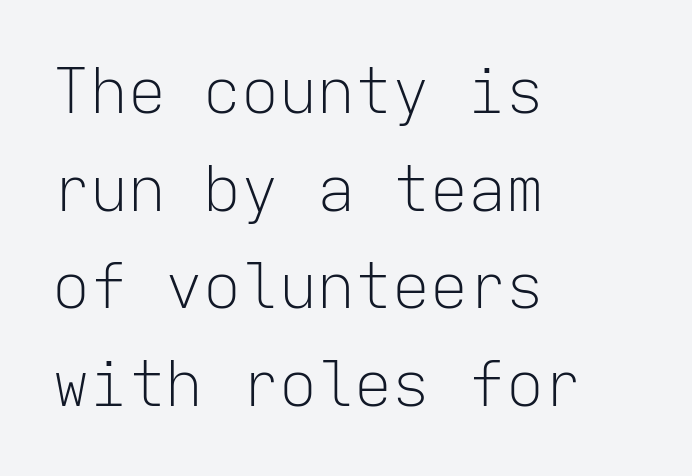
Q: Is the text bold? A: No.
Q: Is the text italic (slanted)? A: No, it is upright.
Q: Is the typeface a serif or a sans-serif typeface? A: Sans-serif.
Q: Is the text underlined? A: No.
Q: How is the paragraph aligned? A: Left-aligned.
Q: Is the spacing between letters normal or unusually wide? A: Normal.
Q: Is the spacing between lines tight, normal or loose? A: Normal.
Q: Width (condensed, normal, or wide)? A: Normal.
Q: Stroke contrast? A: Low.
Q: x-height? A: Medium.
Q: Monospaced? A: Yes.
